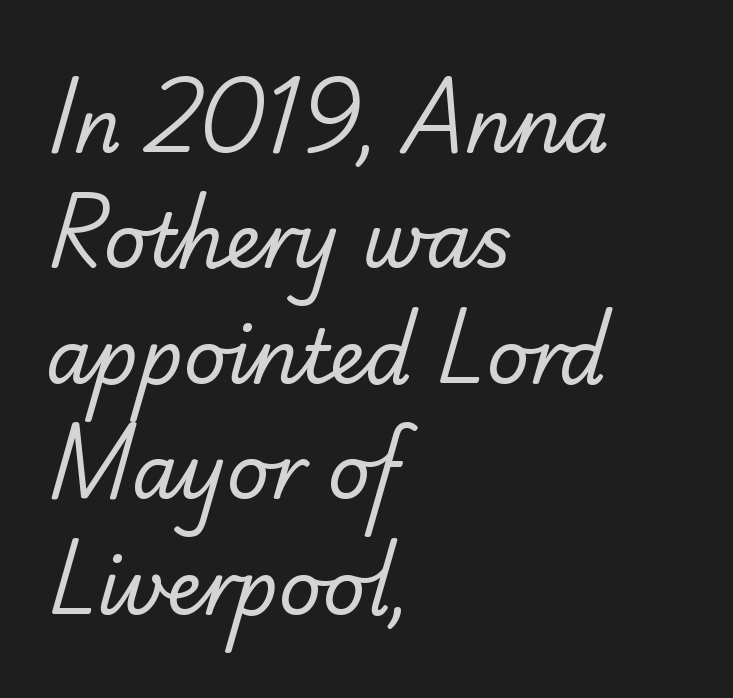
The image shows 74 px regular-weight sans-serif type; set left-aligned, normal line spacing (1.56x), normal letter spacing, not underlined; low stroke contrast and a small x-height.
